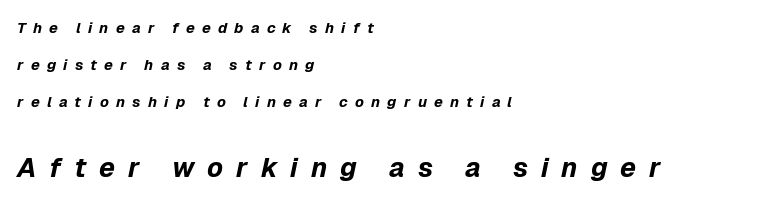
The image shows 27 px bold type, italic (leaning right); set left-aligned, loose line spacing (2.46x), unusually wide letter spacing (+0.48 em), not underlined; the second (bottom) block is 1.8x larger.
